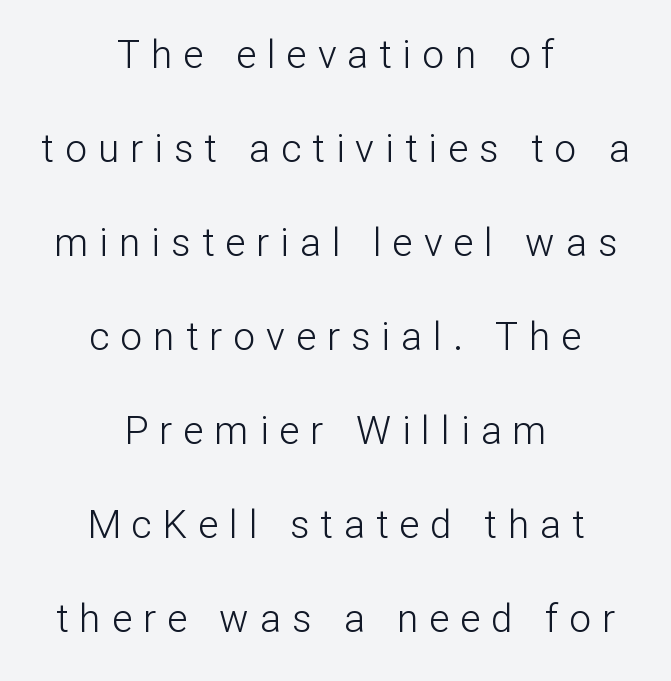
The rendering uses natural spacing where letterforms have individual widths. Typographically, this falls in the sans-serif category. A student would call this center alignment; a typographer would say set centered. Weight: in the light-to-regular range.
